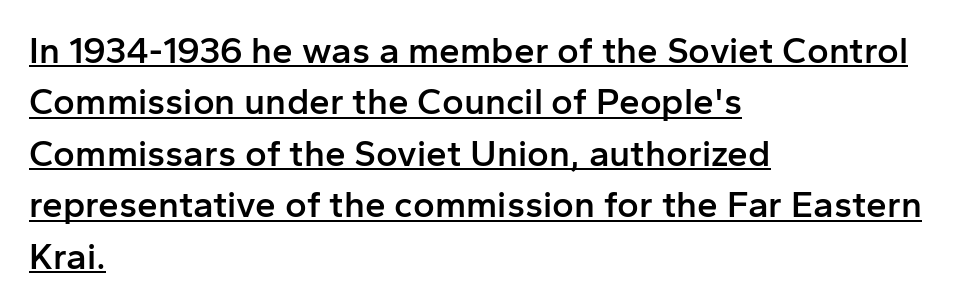
{"serif": "no", "italic": "no", "bold": "semi", "weight": "semibold", "width": "normal", "stroke_contrast": "low", "x_height": "medium", "monospaced": "no", "underline": "yes", "align": "left", "line_spacing": "normal", "line_spacing_ratio": 1.39, "letter_spacing": "normal", "letter_spacing_em": 0.0, "glyph_px": 37}
